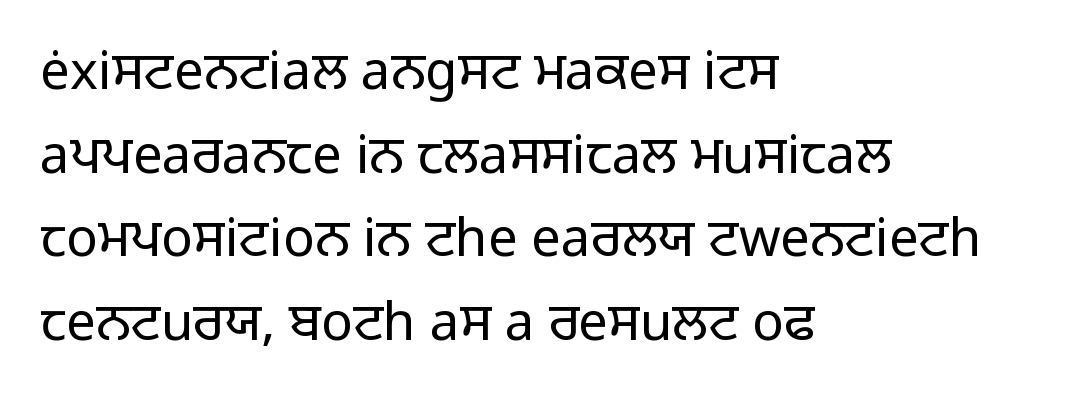
The specimen omits any rule beneath the text block's lines. The paragraph has a hard left edge and a soft right edge. Weight: in the light-to-regular range. How are the letters spaced? Ordinarily, with no added tracking. A typesetter would call this proportional, since set widths differ per character.
